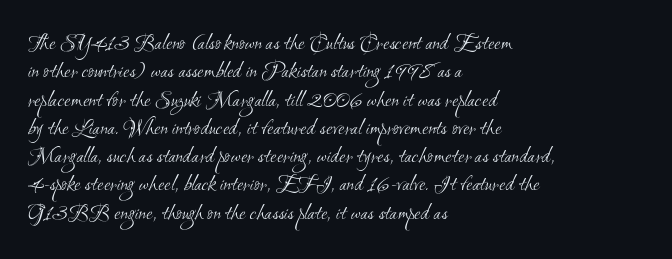
The image shows 23 px text type; set left-aligned, line spacing 1.23x, normal letter spacing, not underlined.
